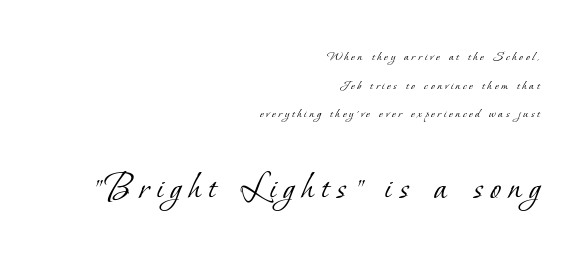
Q: Is the text bold? A: No.
Q: Is the typeface a serif or a sans-serif typeface? A: Serif.
Q: Is the text underlined? A: No.
Q: How is the paragraph aligned? A: Right-aligned.
Q: Is the spacing between letters normal or unusually wide? A: Unusually wide.
Q: Is the spacing between lines tight, normal or loose? A: Loose.
Q: Which block of text is set in a larger size, the first (top) or the second (bottom)? A: The second (bottom) one.
Q: Width (condensed, normal, or wide)? A: Normal.
Q: Stroke contrast? A: Low.
Q: x-height? A: Small.
Q: Monospaced? A: No.
